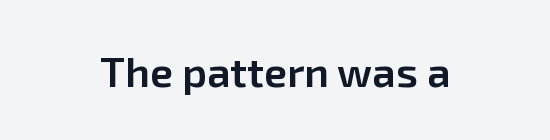
The typesetting leans somewhat heavy: a semibold. How are the letters spaced? Ordinarily, with no added tracking. These lines are rendered in a variable-pitch font. The gap between lines stays unmarked. Does the type have serifs? No, each stem ends abruptly.
